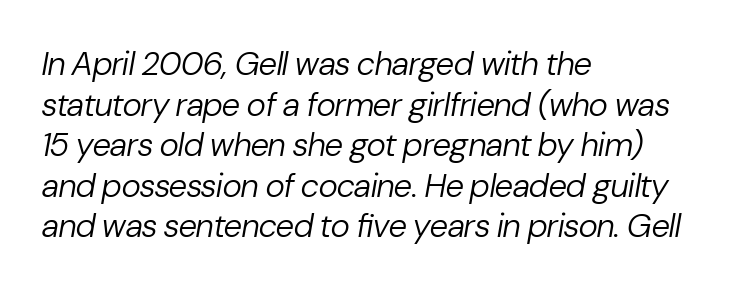
The image shows 33 px regular-weight type, italic (leaning right); set left-aligned, line spacing 1.23x, normal letter spacing, not underlined; low stroke contrast and a medium x-height.
